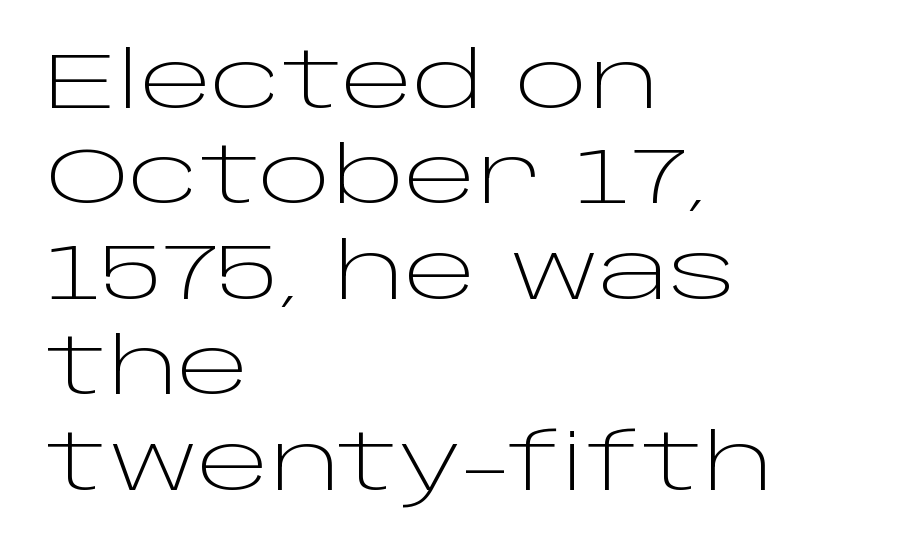
Q: Is the text bold? A: No.
Q: Is the text italic (slanted)? A: No, it is upright.
Q: Is the typeface a serif or a sans-serif typeface? A: Sans-serif.
Q: Is the text underlined? A: No.
Q: How is the paragraph aligned? A: Left-aligned.
Q: Is the spacing between letters normal or unusually wide? A: Normal.
Q: Width (condensed, normal, or wide)? A: Wide.
Q: Stroke contrast? A: Low.
Q: x-height? A: Large.
Q: Monospaced? A: No.
